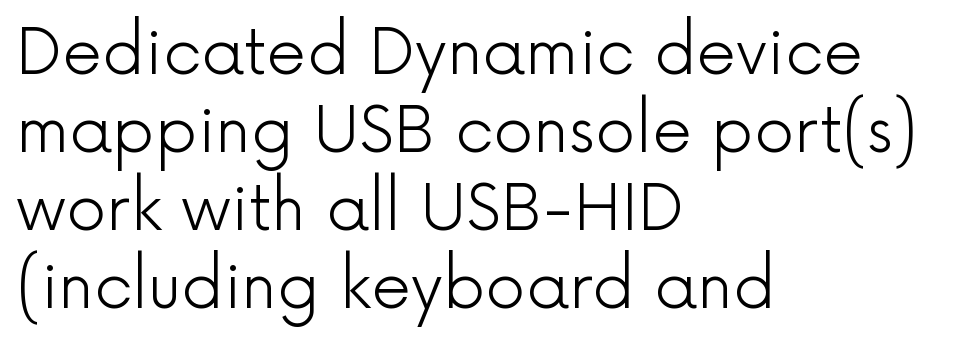
Q: Is the text bold? A: No.
Q: Is the text italic (slanted)? A: No, it is upright.
Q: Is the typeface a serif or a sans-serif typeface? A: Sans-serif.
Q: Is the text underlined? A: No.
Q: How is the paragraph aligned? A: Left-aligned.
Q: Is the spacing between letters normal or unusually wide? A: Normal.
Q: Width (condensed, normal, or wide)? A: Normal.
Q: x-height? A: Medium.
Q: Monospaced? A: No.
